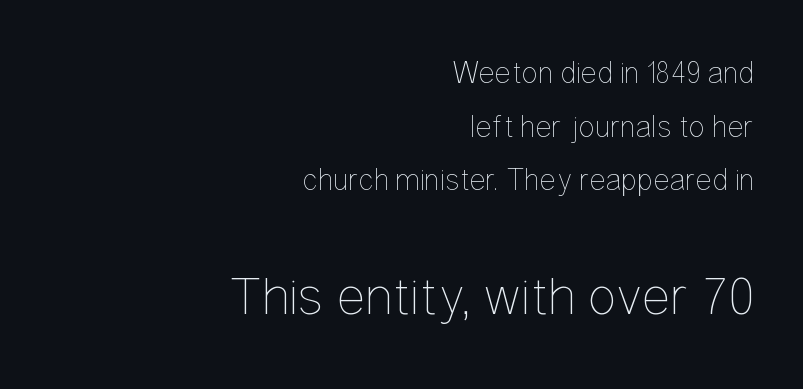
Q: Is the text bold? A: No.
Q: Is the text italic (slanted)? A: No, it is upright.
Q: Is the text underlined? A: No.
Q: How is the paragraph aligned? A: Right-aligned.
Q: Is the spacing between letters normal or unusually wide? A: Normal.
Q: Which block of text is set in a larger size, the first (top) or the second (bottom)? A: The second (bottom) one.
Q: Width (condensed, normal, or wide)? A: Condensed.
Q: Stroke contrast? A: Low.
Q: x-height? A: Medium.
Q: Monospaced? A: No.
